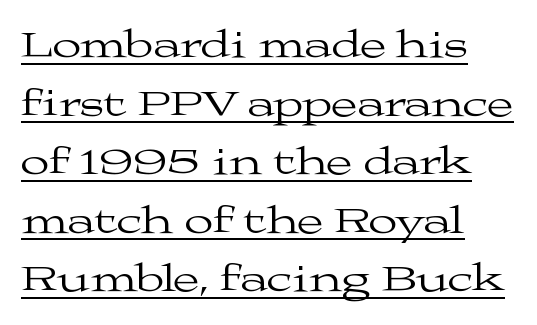
Q: Is the text bold? A: No.
Q: Is the text italic (slanted)? A: No, it is upright.
Q: Is the typeface a serif or a sans-serif typeface? A: Serif.
Q: Is the text underlined? A: Yes.
Q: How is the paragraph aligned? A: Left-aligned.
Q: Is the spacing between letters normal or unusually wide? A: Normal.
Q: Is the spacing between lines tight, normal or loose? A: Normal.
Q: Width (condensed, normal, or wide)? A: Wide.
Q: Stroke contrast? A: Medium.
Q: x-height? A: Medium.
Q: Monospaced? A: No.
